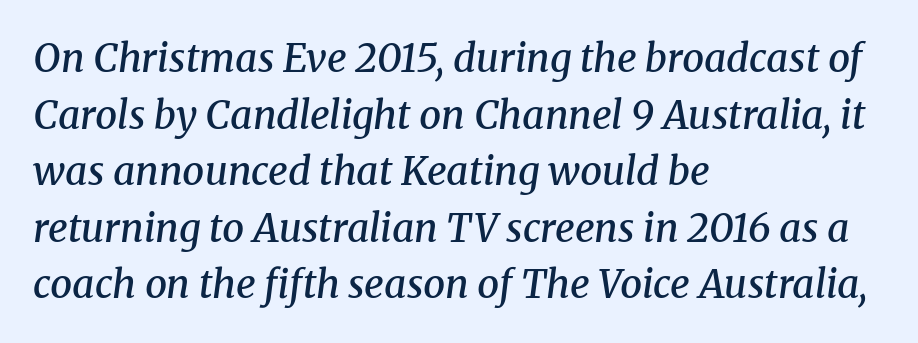
Q: Is the text bold? A: Semi-bold.
Q: Is the text italic (slanted)? A: Yes, it leans right by about 8 degrees.
Q: Is the typeface a serif or a sans-serif typeface? A: Serif.
Q: Is the text underlined? A: No.
Q: How is the paragraph aligned? A: Left-aligned.
Q: Is the spacing between letters normal or unusually wide? A: Normal.
Q: Is the spacing between lines tight, normal or loose? A: Normal.
Q: Width (condensed, normal, or wide)? A: Normal.
Q: Stroke contrast? A: Medium.
Q: x-height? A: Medium.
Q: Monospaced? A: No.
